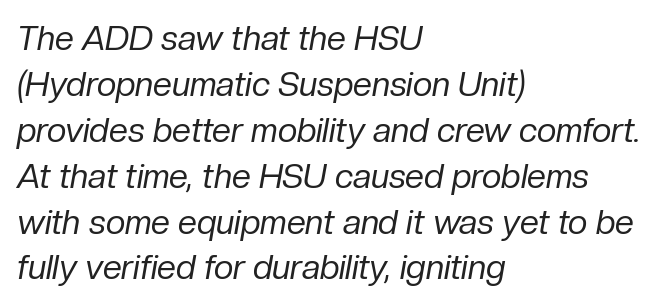
Quick note: underline off. The type is set solid horizontally, with unmodified tracking. Visually the block forms a straight wall on the left and a jagged coastline on the right. Tall strokes in this sample are angled rather than plumb. You could not count columns in this text — the font is proportionally spaced. Reading down the column, the eye jumps a familiar distance to each next line.
